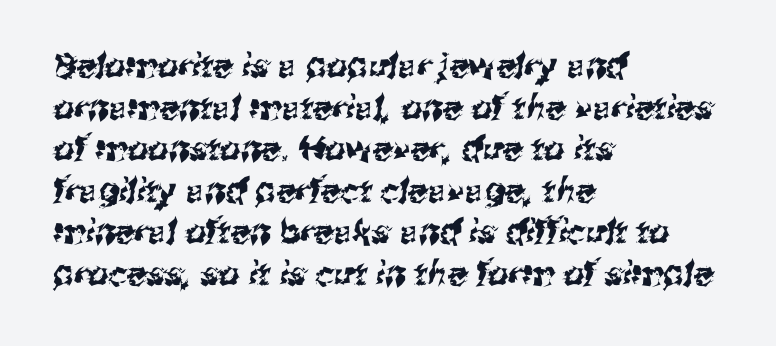
Rule under the text: the space is simply empty. The letters sit at their default tracking, neither squeezed nor spread. Line beginnings align vertically; line endings do not. Check where the strokes stop: nothing finishes them off — pure sans. Proportional: the letters do not fall into vertical columns.
